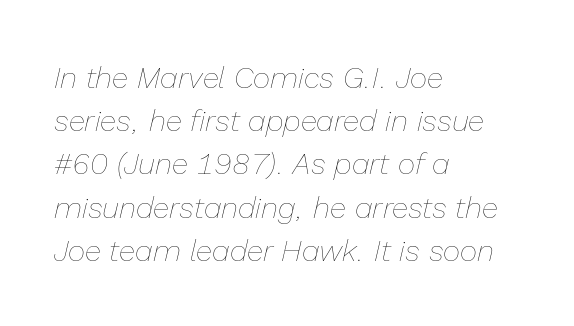
Q: Is the text bold? A: No.
Q: Is the text italic (slanted)? A: Yes, it leans right by about 13 degrees.
Q: Is the text underlined? A: No.
Q: How is the paragraph aligned? A: Left-aligned.
Q: Is the spacing between letters normal or unusually wide? A: Normal.
Q: Is the spacing between lines tight, normal or loose? A: Normal.
Q: Width (condensed, normal, or wide)? A: Normal.
Q: Stroke contrast? A: Low.
Q: x-height? A: Medium.
Q: Monospaced? A: No.
